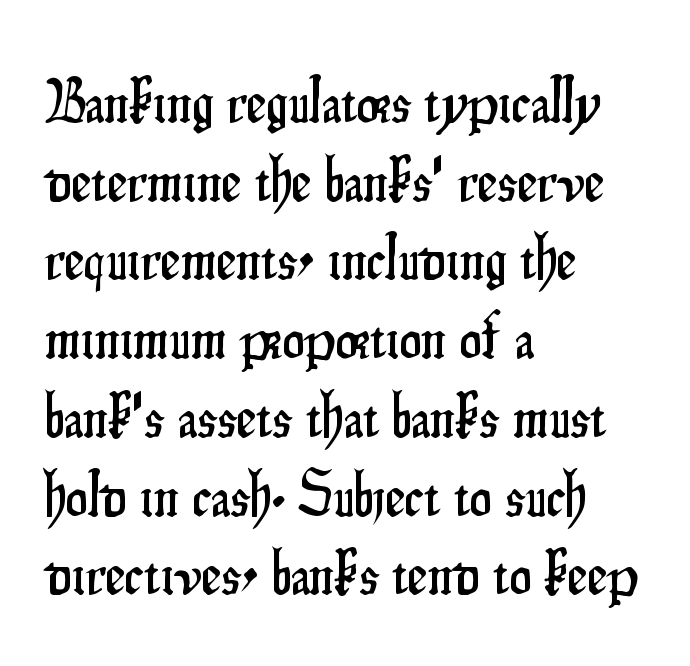
Horizontally, the lines are justified to the leading edge only. Looks like regular typesetting: each glyph gets only the width it needs. If you drew a line through each stem, it would be perfectly vertical. This is sans-serif lettering, the kind often seen on screens and signage. Each row of text sits above clean, open space.
